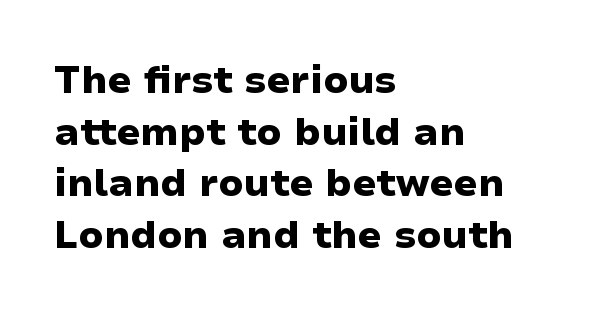
The image shows 38 px heavy, wide sans-serif type, upright; set left-aligned, normal line spacing (1.36x), normal letter spacing, not underlined; low stroke contrast and a medium x-height.
